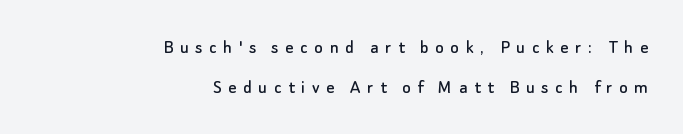
The zone under the glyphs is completely vacant. Ordinary non-slanted type is in use. The ragged edge is on the left, which tells us the setting is flush right. Vertically, the passage feels expansive, rows floating well apart.
